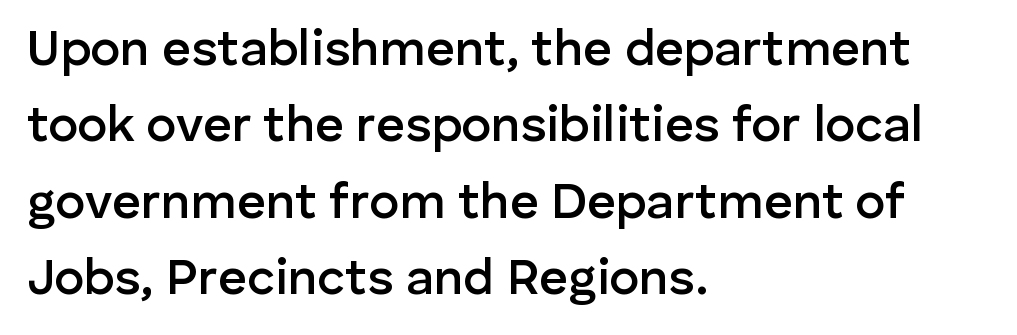
The image shows 50 px semibold sans-serif type, upright; set left-aligned, normal line spacing (1.53x), normal letter spacing, not underlined; low stroke contrast and a medium x-height.
